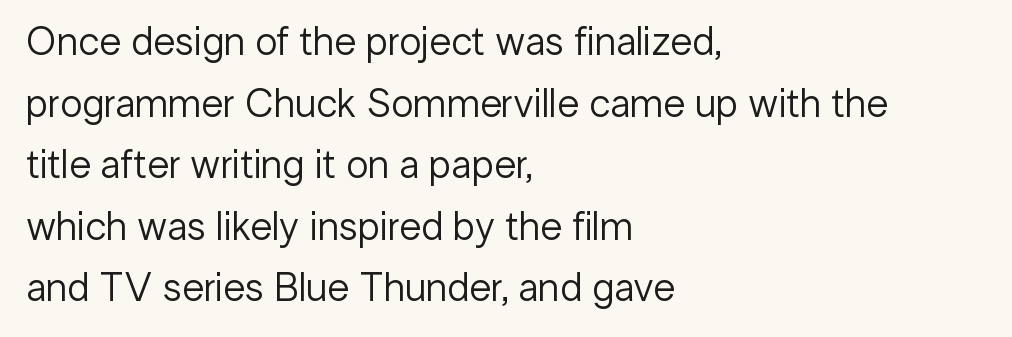
{"serif": "no", "italic": "no", "bold": "no", "weight": "regular", "width": "normal", "stroke_contrast": "low", "x_height": "medium", "monospaced": "no", "underline": "no", "align": "left", "line_spacing": "normal", "line_spacing_ratio": 1.54, "letter_spacing": "normal", "letter_spacing_em": 0.0, "glyph_px": 40}
